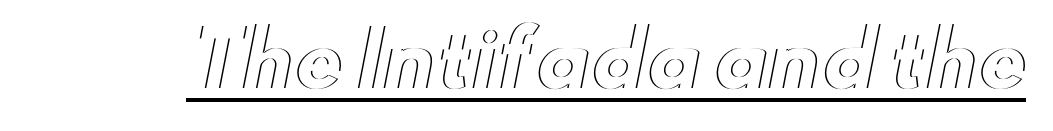
{"width": "wide", "x_height": "small", "monospaced": "no", "underline": "yes", "letter_spacing": "normal", "letter_spacing_em": 0.0, "glyph_px": 75}
